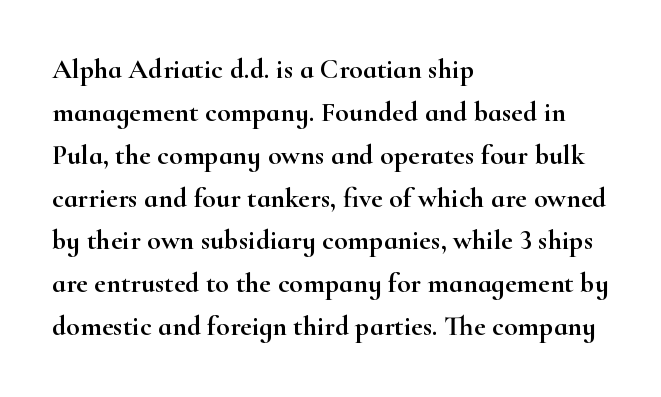
Spacing between characters is what you'd get straight out of the box. Little horizontal feet cap the strokes, marking this as serif type. Normally led — the rows are evenly, conventionally spaced. You could not count columns in this text — the font is proportionally spaced. Any mark beneath the type? The region is blank.
